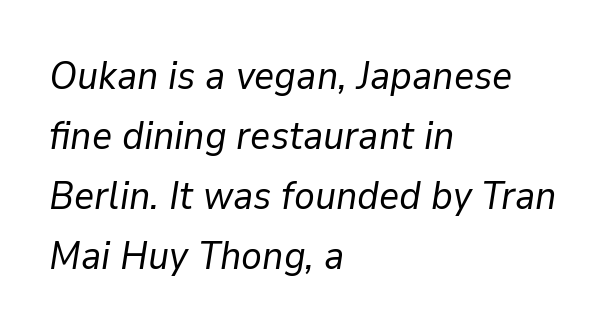
The image shows 39 px regular-weight type, italic (leaning right); set left-aligned, normal line spacing (1.54x), normal letter spacing, not underlined; low stroke contrast and a medium x-height.
